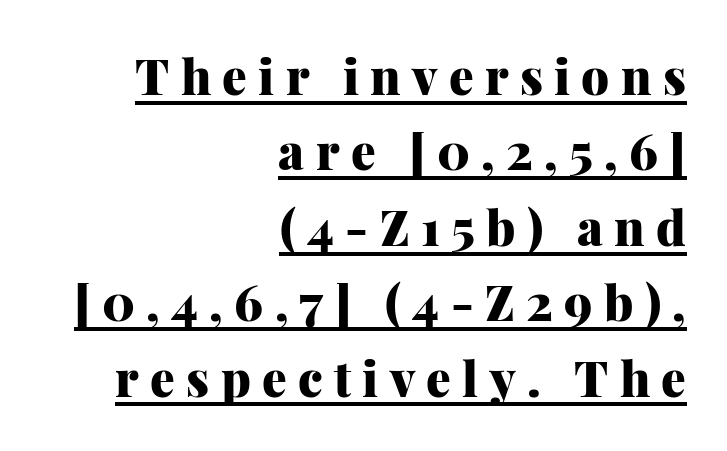
{"serif": "yes", "italic": "no", "bold": "yes", "weight": "heavy", "width": "normal", "stroke_contrast": "medium", "x_height": "medium", "monospaced": "no", "underline": "yes", "align": "right", "line_spacing": "normal", "line_spacing_ratio": 1.54, "letter_spacing": "wide", "letter_spacing_em": 0.23, "glyph_px": 49}
